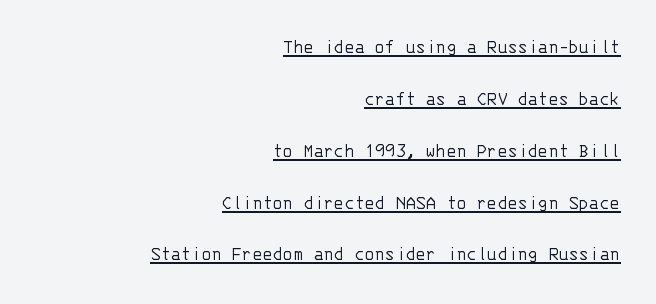
Q: Is the text bold? A: No.
Q: Is the text italic (slanted)? A: No, it is upright.
Q: Is the text underlined? A: Yes.
Q: How is the paragraph aligned? A: Right-aligned.
Q: Is the spacing between letters normal or unusually wide? A: Normal.
Q: Is the spacing between lines tight, normal or loose? A: Loose.
